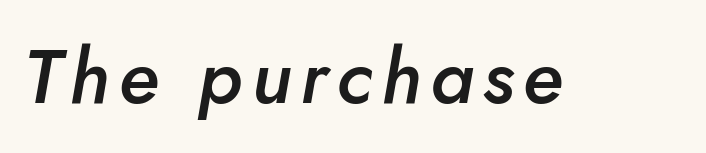
The image shows 77 px semibold type, italic (leaning right); set not underlined; low stroke contrast and a small x-height.
